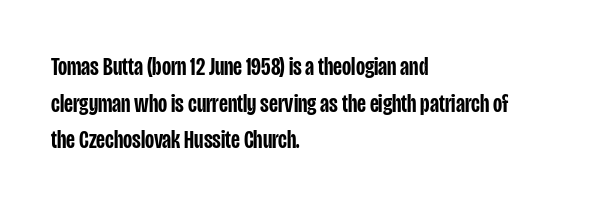
The gaps between neighbouring characters are ordinary and unremarkable. Clear beneath every line of the passage. The lettering holds an erect, upright posture throughout. Line starts are locked; line ends wander.
